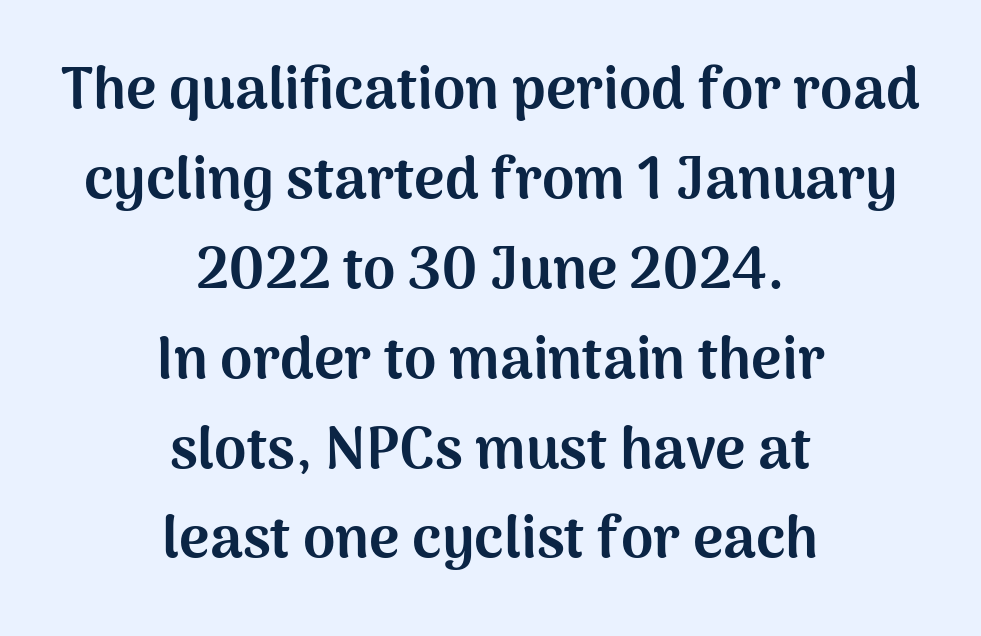
The image shows 58 px bold sans-serif type, upright; set centered, normal line spacing (1.55x), normal letter spacing, not underlined; medium stroke contrast and a medium x-height.
